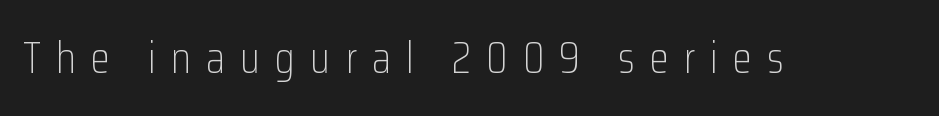
{"serif": "no", "italic": "no", "bold": "no", "weight": "light", "width": "condensed", "stroke_contrast": "low", "x_height": "medium", "monospaced": "no", "underline": "no", "letter_spacing": "wide", "letter_spacing_em": 0.34, "glyph_px": 44}
